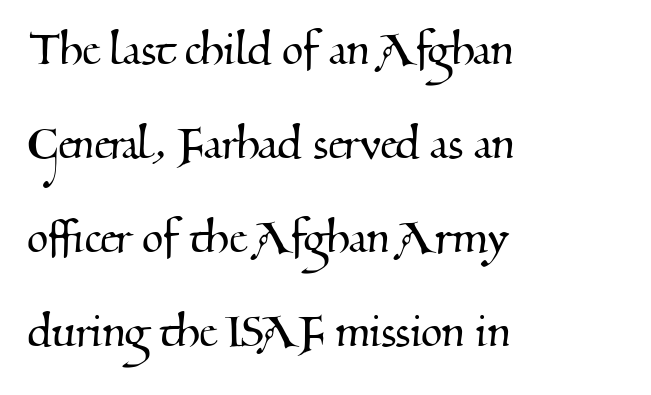
{"serif": "yes", "width": "normal", "stroke_contrast": "medium", "x_height": "small", "monospaced": "no", "underline": "no", "align": "left", "line_spacing_ratio": 1.71, "letter_spacing": "normal", "letter_spacing_em": 0.0, "glyph_px": 55}
